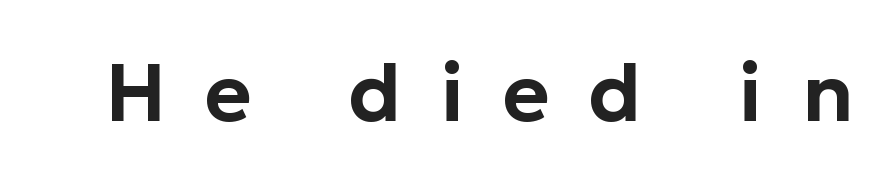
Is this a fixed-width face? No — the glyphs have proportional, varying widths. Unlike italic type, these characters show no tilt at all. Words float on clear page, feet unadorned. Stroke terminals: plain, sans-serif. Honestly, the letter spacing is so wide it's the main thing you notice.
